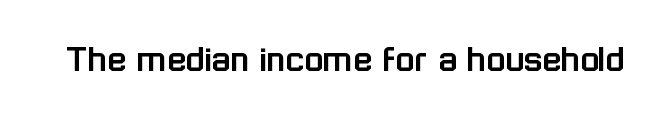
The image shows 39 px sans-serif type, upright; set normal letter spacing, not underlined; low stroke contrast and a medium x-height.
